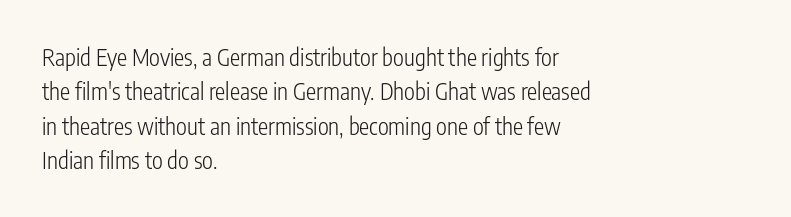
{"italic": "no", "bold": "no", "underline": "no", "align": "left", "line_spacing": "normal", "line_spacing_ratio": 1.49, "letter_spacing": "normal", "letter_spacing_em": 0.0, "glyph_px": 23}
